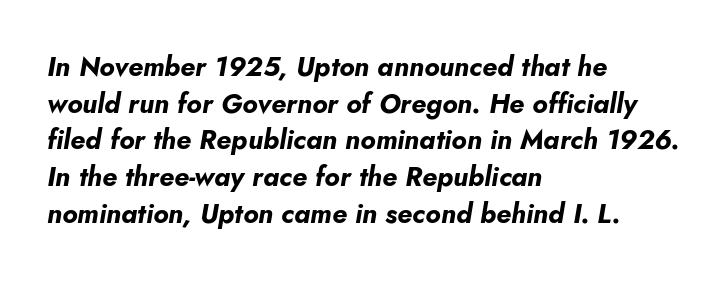
{"italic": "yes", "lean": "right", "slant_degrees": 5, "bold": "yes", "underline": "no", "align": "left", "line_spacing": "normal", "line_spacing_ratio": 1.36, "letter_spacing": "normal", "letter_spacing_em": 0.0, "glyph_px": 27}
